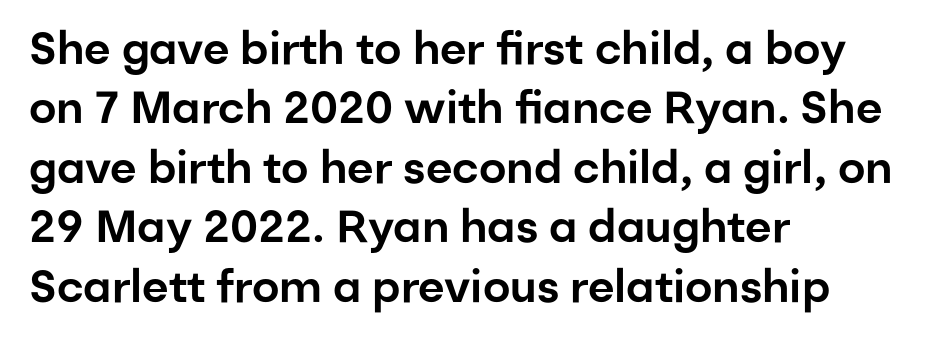
The font family rendered here belongs to the sans-serif group. The rows are spaced the way most documents space them. This sample has the flowing, uneven cadence of proportional lettering. Posture: straight, roman, zero tilt.
